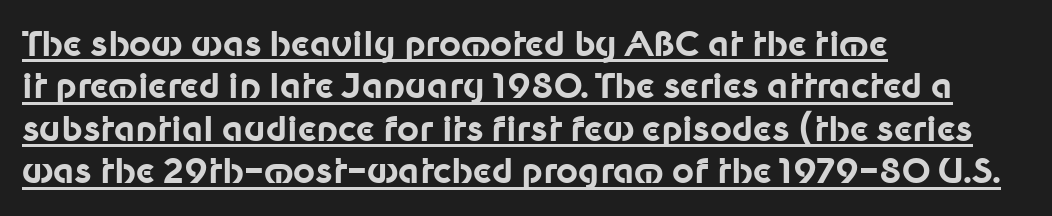
{"serif": "no", "italic": "no", "bold": "yes", "weight": "bold", "width": "normal", "stroke_contrast": "low", "x_height": "medium", "monospaced": "no", "underline": "yes", "align": "left", "line_spacing": "normal", "line_spacing_ratio": 1.25, "letter_spacing": "normal", "letter_spacing_em": 0.0, "glyph_px": 34}
